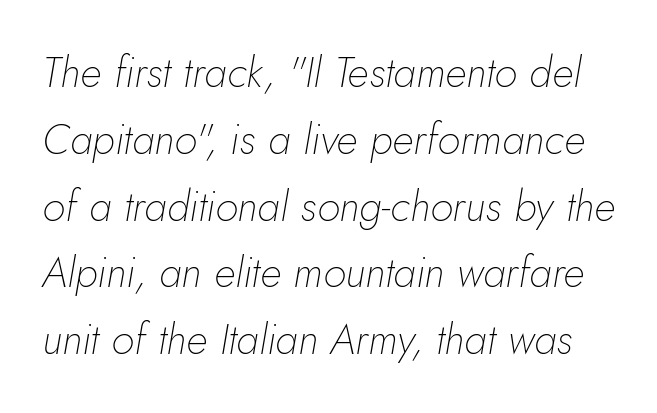
{"italic": "yes", "lean": "right", "slant_degrees": 5, "bold": "no", "weight": "thin", "width": "normal", "stroke_contrast": "low", "x_height": "small", "monospaced": "no", "underline": "no", "line_spacing": "normal", "line_spacing_ratio": 1.59, "letter_spacing": "normal", "letter_spacing_em": 0.0, "glyph_px": 42}
